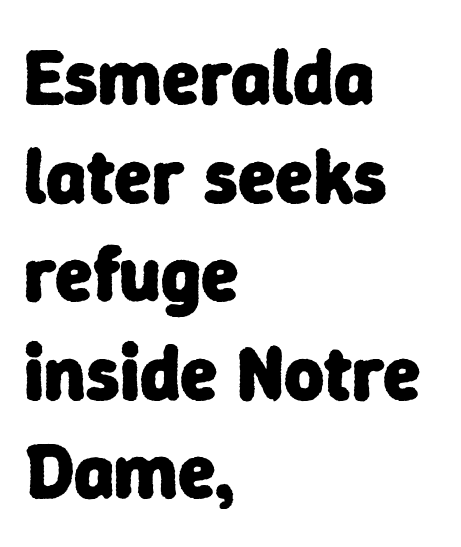
{"serif": "no", "bold": "yes", "weight": "heavy", "width": "normal", "stroke_contrast": "low", "x_height": "medium", "monospaced": "no", "underline": "no", "align": "left", "line_spacing": "normal", "line_spacing_ratio": 1.28, "letter_spacing": "normal", "letter_spacing_em": 0.0, "glyph_px": 77}
